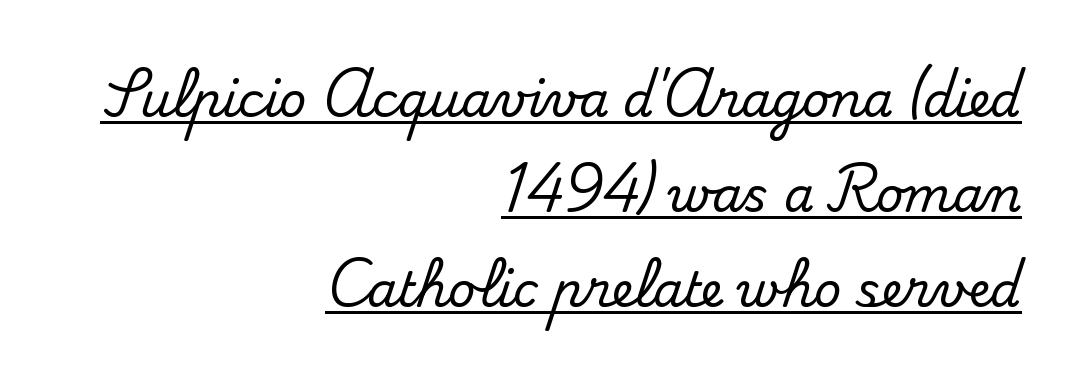
{"width": "normal", "stroke_contrast": "medium", "x_height": "small", "monospaced": "no", "underline": "yes", "align": "right", "line_spacing": "loose", "line_spacing_ratio": 1.98, "letter_spacing": "normal", "letter_spacing_em": 0.0, "glyph_px": 48}
